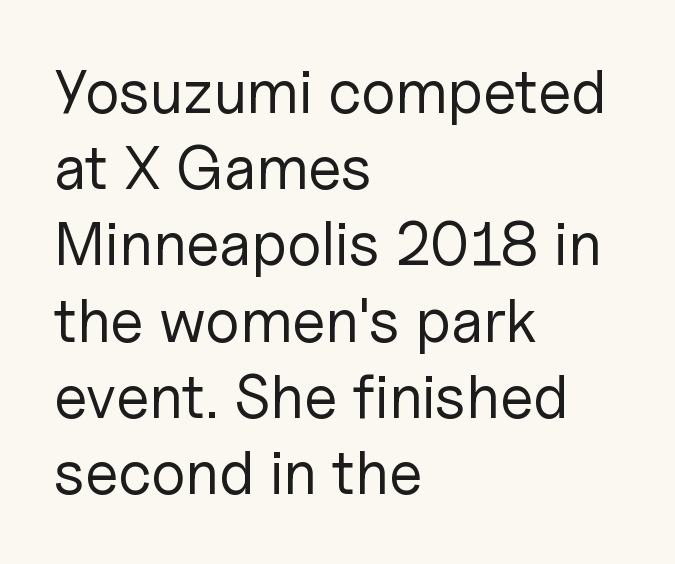
Q: Is the text bold? A: No.
Q: Is the text italic (slanted)? A: No, it is upright.
Q: Is the typeface a serif or a sans-serif typeface? A: Sans-serif.
Q: Is the text underlined? A: No.
Q: How is the paragraph aligned? A: Left-aligned.
Q: Is the spacing between letters normal or unusually wide? A: Normal.
Q: Is the spacing between lines tight, normal or loose? A: Normal.
Q: Width (condensed, normal, or wide)? A: Normal.
Q: Stroke contrast? A: Low.
Q: x-height? A: Medium.
Q: Monospaced? A: No.
